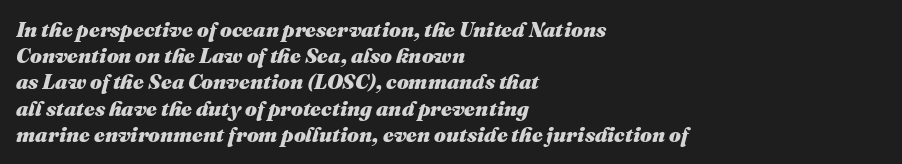
The image shows 21 px bold type, italic (leaning right); set left-aligned, normal line spacing (1.25x), normal letter spacing, not underlined.
